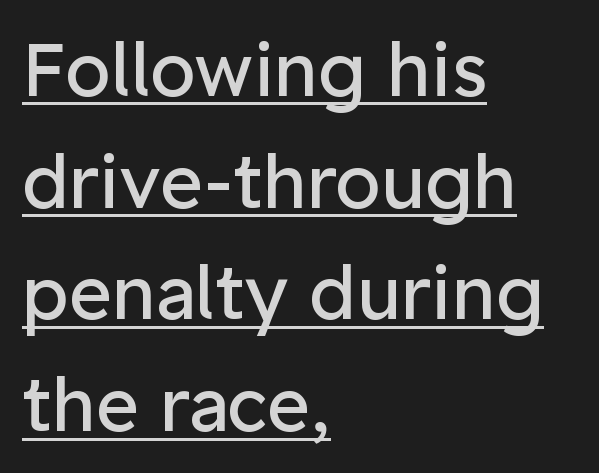
Q: Is the text bold? A: No.
Q: Is the text italic (slanted)? A: No, it is upright.
Q: Is the typeface a serif or a sans-serif typeface? A: Sans-serif.
Q: Is the text underlined? A: Yes.
Q: How is the paragraph aligned? A: Left-aligned.
Q: Is the spacing between letters normal or unusually wide? A: Normal.
Q: Is the spacing between lines tight, normal or loose? A: Normal.
Q: Width (condensed, normal, or wide)? A: Normal.
Q: Stroke contrast? A: Low.
Q: x-height? A: Medium.
Q: Monospaced? A: No.
